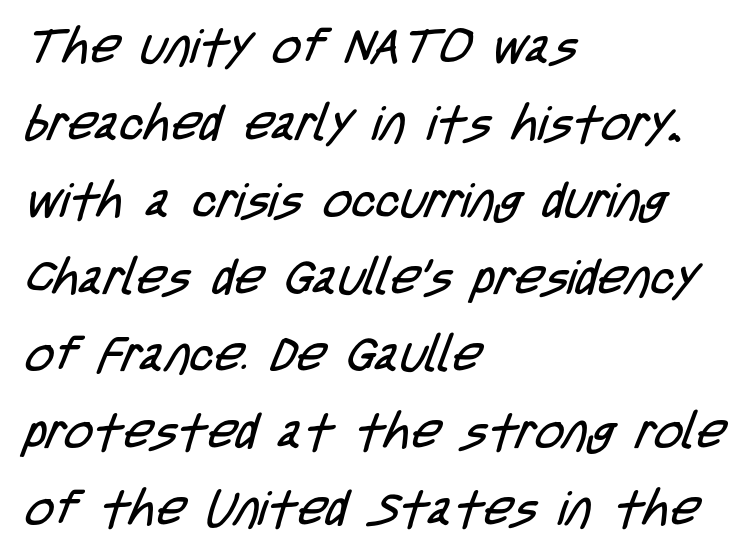
The image shows 49 px regular-weight, condensed sans-serif type; set left-aligned, normal line spacing (1.57x), normal letter spacing, not underlined; low stroke contrast and a large x-height.
